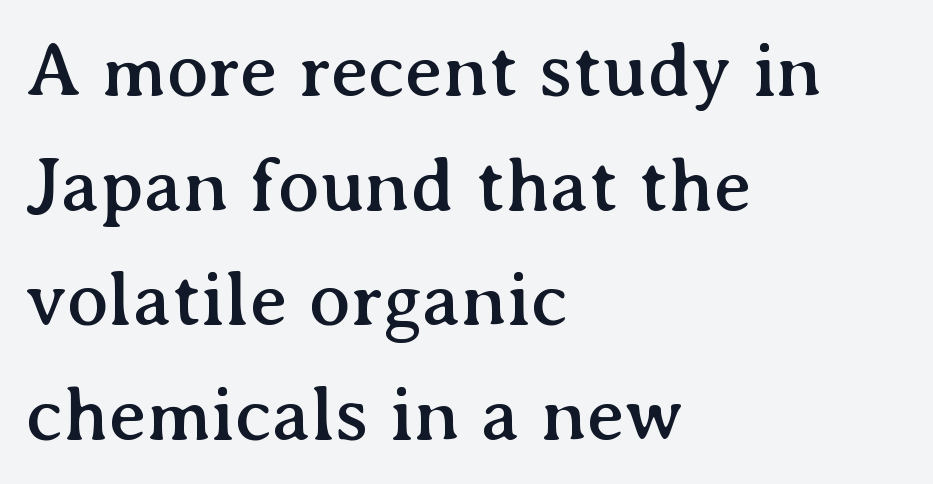
Between one letter and the next there's only the usual sliver of space. You can tell from the footed stems that serif type was used. Short and long lines alike share a common starting point at left. A typesetter would call this leading conventional body-copy spacing.
